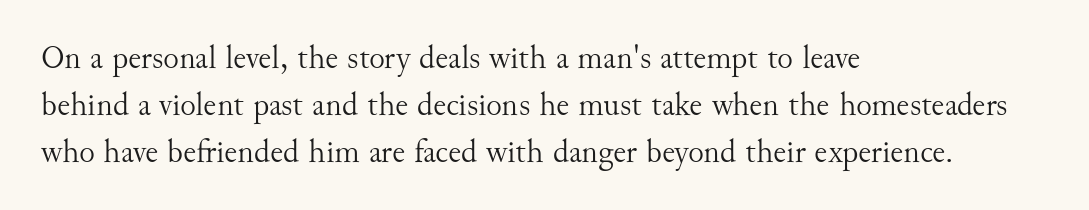
{"serif": "yes", "italic": "no", "bold": "no", "weight": "light", "width": "normal", "stroke_contrast": "medium", "x_height": "small", "monospaced": "no", "underline": "no", "align": "left", "line_spacing": "normal", "line_spacing_ratio": 1.42, "letter_spacing": "normal", "letter_spacing_em": 0.0, "glyph_px": 33}
